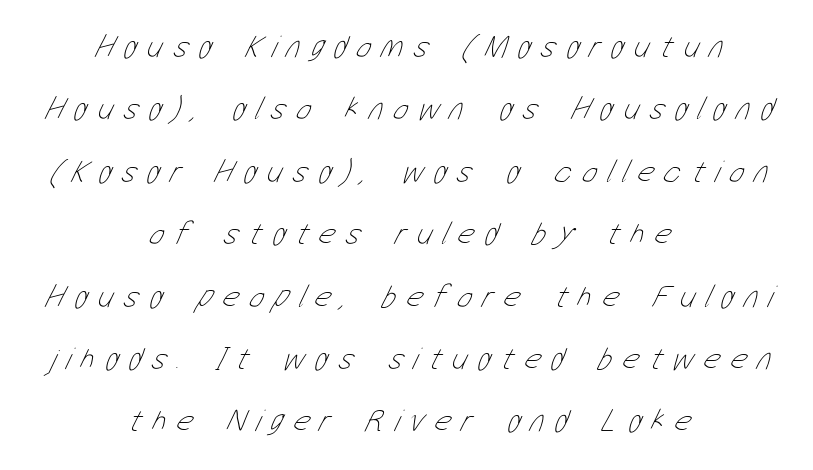
{"bold": "no", "weight": "thin", "width": "condensed", "stroke_contrast": "low", "x_height": "medium", "monospaced": "no", "underline": "no", "align": "center", "line_spacing": "loose", "line_spacing_ratio": 1.95, "letter_spacing": "wide", "letter_spacing_em": 0.32, "glyph_px": 32}
